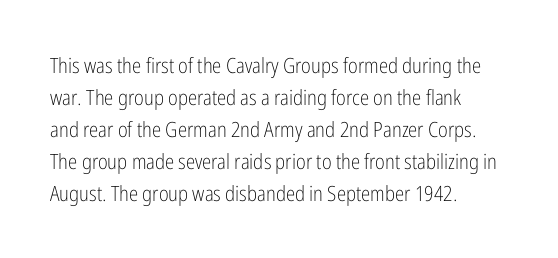
Vertical strokes here are truly vertical. The paragraph has a hard left edge and a soft right edge. The rendering uses a moderate line-height, typical for paragraphs. The cut favours lightness, reaching ordinary text weight at its darkest.
